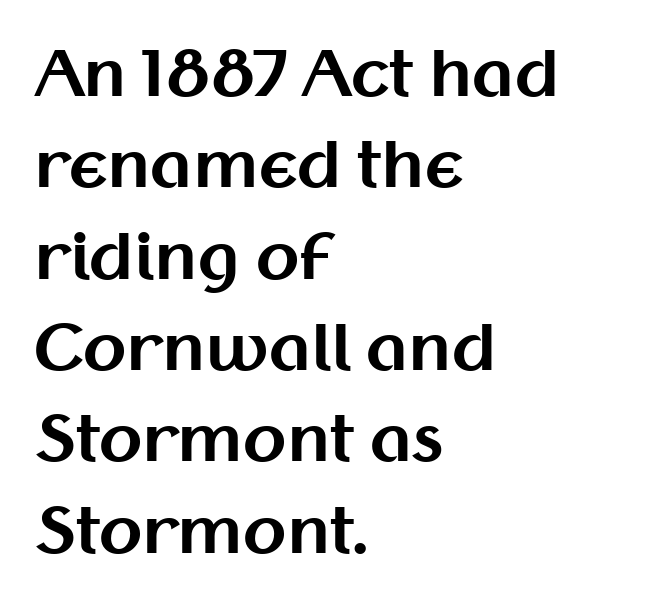
The image shows 63 px bold sans-serif type, upright; set left-aligned, normal line spacing (1.45x), normal letter spacing, not underlined; medium stroke contrast and a medium x-height.
